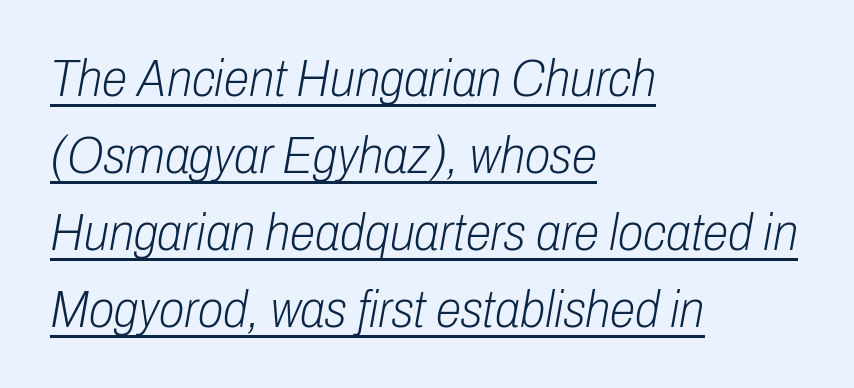
The image shows 52 px light, condensed type, italic (leaning right); set left-aligned, normal line spacing (1.48x), normal letter spacing, underlined; low stroke contrast and a medium x-height.
